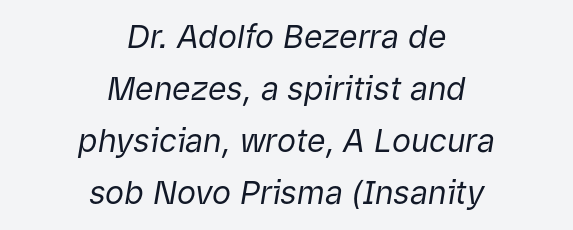
The letterforms sit at book weight or below. The letters advance in unequal steps, a hallmark of proportional type. Is the letter spacing exaggerated? No — it looks like the ordinary default. A clean baseline with only descenders dipping below it. These lines were composed using italics.
